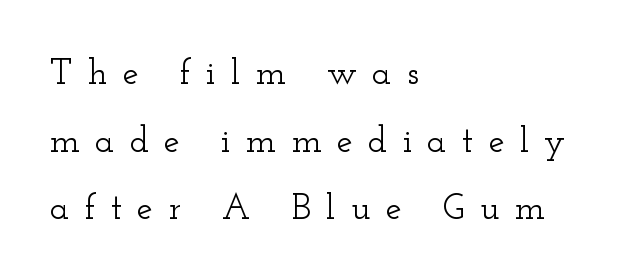
Q: Is the text italic (slanted)? A: No, it is upright.
Q: Is the typeface a serif or a sans-serif typeface? A: Serif.
Q: Is the text underlined? A: No.
Q: How is the paragraph aligned? A: Left-aligned.
Q: Is the spacing between letters normal or unusually wide? A: Unusually wide.
Q: Width (condensed, normal, or wide)? A: Wide.
Q: Stroke contrast? A: Low.
Q: x-height? A: Small.
Q: Monospaced? A: No.
